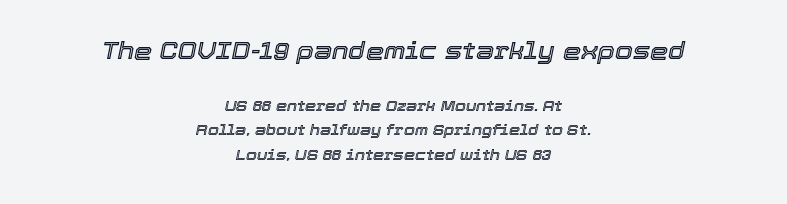
The passage shown begins with its larger block and ends with its smaller one. A centered setting, common on invitations and titles, is used for this passage. Rendered with sloped, italic letterforms. Characters follow at the spacing the type designer built in. Clear beneath every line of the passage.
